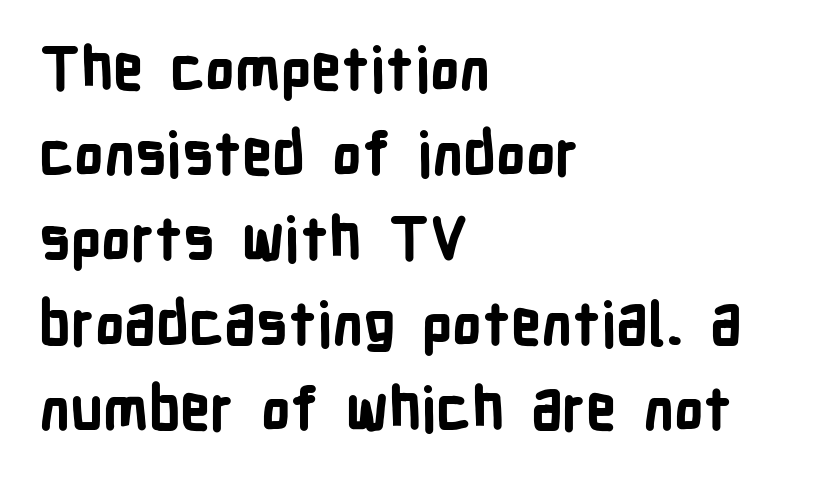
The string is rendered with underlining switched off. The vertical gap from one line to the next is medium. The type sits square on the baseline with zero lean. The face used here is proportionally spaced, like ordinary book or web type. What stands out about the letter spacing? Nothing — it is the standard amount.
